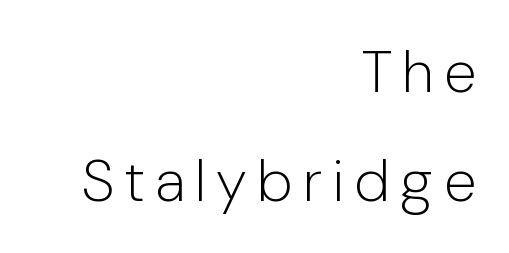
The image shows 59 px light sans-serif type, upright; set right-aligned, line spacing 1.84x, not underlined; low stroke contrast and a medium x-height.
